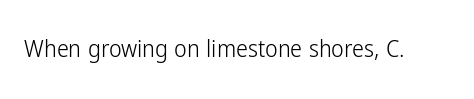
Q: Is the text bold? A: No.
Q: Is the text italic (slanted)? A: No, it is upright.
Q: Is the text underlined? A: No.
Q: Is the spacing between letters normal or unusually wide? A: Normal.
